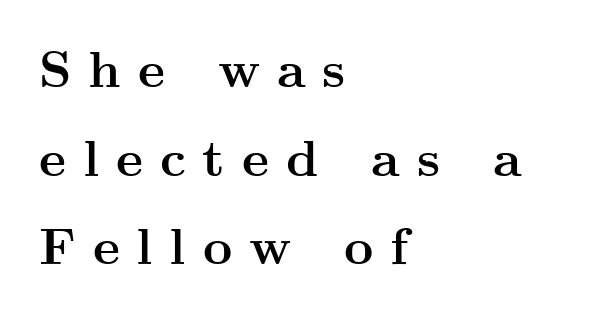
{"serif": "yes", "italic": "no", "bold": "yes", "weight": "semibold", "width": "wide", "stroke_contrast": "medium", "x_height": "small", "monospaced": "no", "underline": "no", "align": "left", "line_spacing_ratio": 1.74, "letter_spacing": "wide", "letter_spacing_em": 0.33, "glyph_px": 51}
